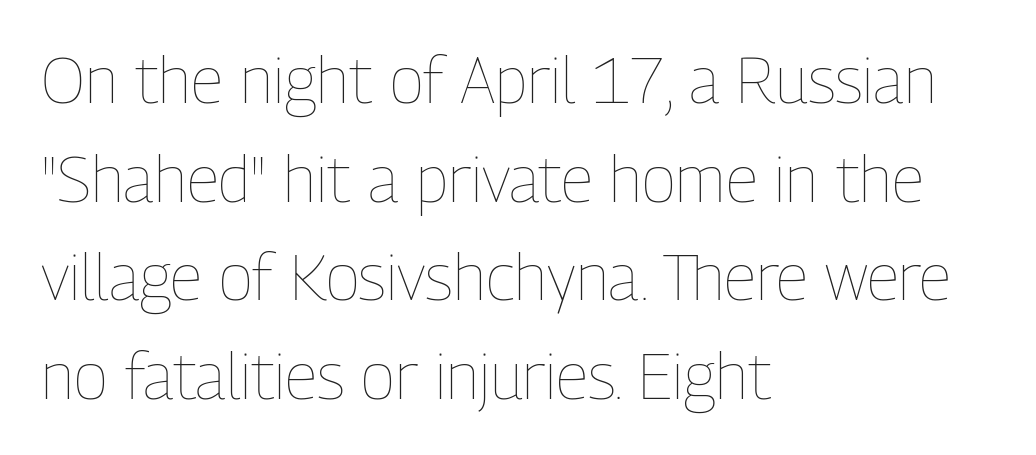
This rendering uses left alignment, leaving the right contour irregular. Unmarked baselines from the first word to the last. Italic? Not at all — the glyphs are vertical. The cut favours lightness, reaching ordinary text weight at its darkest. The gaps between neighbouring characters are ordinary and unremarkable.
